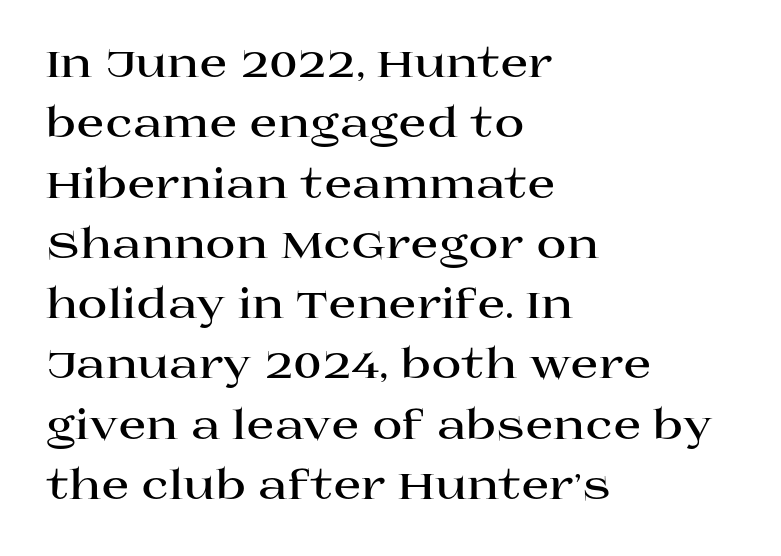
Each glyph is drawn with heavy, bold strokes. Regarding leading, the lines here are spaced in the standard way. Each letter keeps its own natural width here, so spacing adapts to shape. In terms of posture, this sample is upright.
